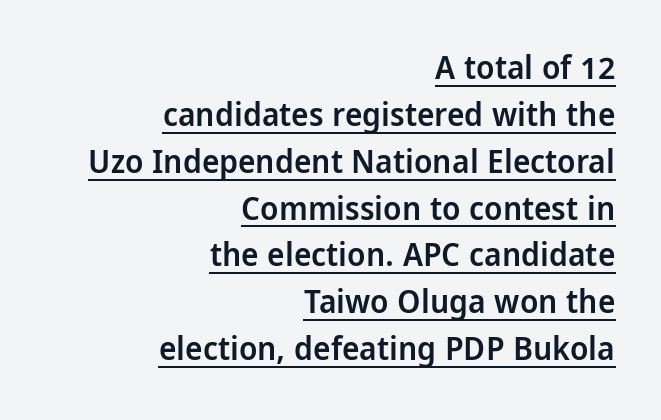
{"serif": "no", "italic": "no", "bold": "semi", "weight": "semibold", "width": "condensed", "stroke_contrast": "low", "x_height": "large", "monospaced": "no", "underline": "yes", "align": "right", "line_spacing": "normal", "line_spacing_ratio": 1.42, "letter_spacing": "normal", "letter_spacing_em": 0.0, "glyph_px": 33}
